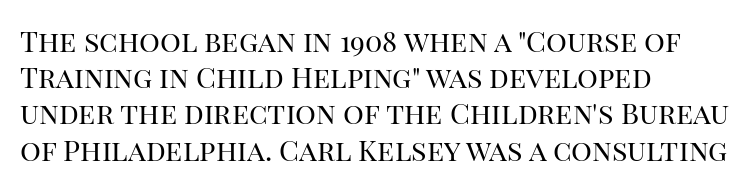
Upright lettering throughout. In CSS terms this would be text-align: left. Caption: standard tracking, unaltered. The line-height multiplier appears to be the usual default. Stem width sits at or under what a default text font uses. To sum up the face: it has serifs.
